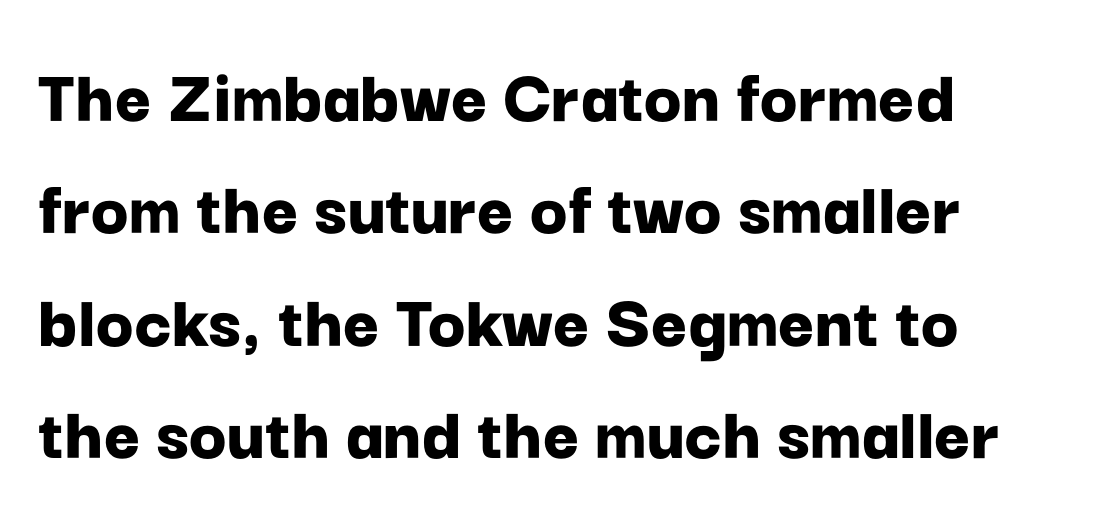
Ascenders rise straight up at ninety degrees. The characters display no serif detailing; their extremities are plain. The passage shown has conventional tracking throughout. Proportional: the letters do not fall into vertical columns. Baseline-to-baseline distance is the conventional proportion of letter height.
